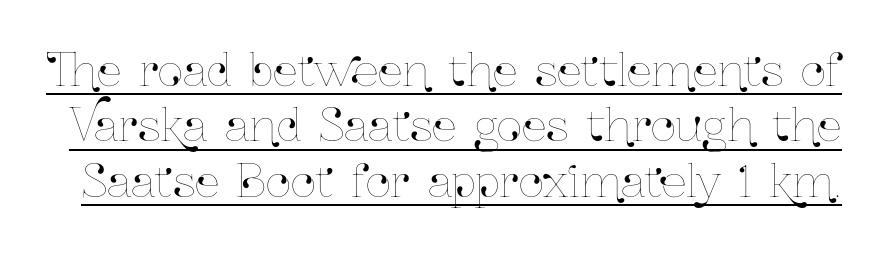
Q: Is the text italic (slanted)? A: No, it is upright.
Q: Is the text underlined? A: Yes.
Q: Is the spacing between letters normal or unusually wide? A: Normal.
Q: Is the spacing between lines tight, normal or loose? A: Normal.
Q: Width (condensed, normal, or wide)? A: Condensed.
Q: Stroke contrast? A: Low.
Q: x-height? A: Medium.
Q: Monospaced? A: No.
